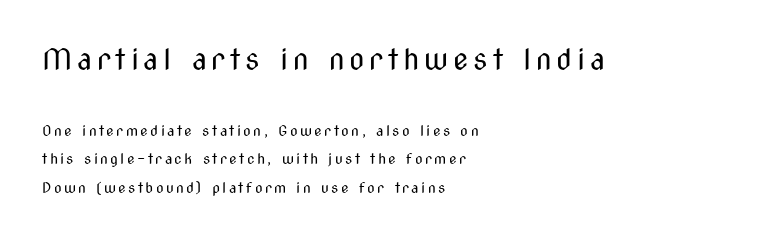
Q: Is the text bold? A: No.
Q: Is the text italic (slanted)? A: No, it is upright.
Q: Is the typeface a serif or a sans-serif typeface? A: Sans-serif.
Q: Is the text underlined? A: No.
Q: How is the paragraph aligned? A: Left-aligned.
Q: Is the spacing between lines tight, normal or loose? A: Loose.
Q: Which block of text is set in a larger size, the first (top) or the second (bottom)? A: The first (top) one.
Q: Width (condensed, normal, or wide)? A: Condensed.
Q: Stroke contrast? A: Medium.
Q: x-height? A: Medium.
Q: Monospaced? A: No.
